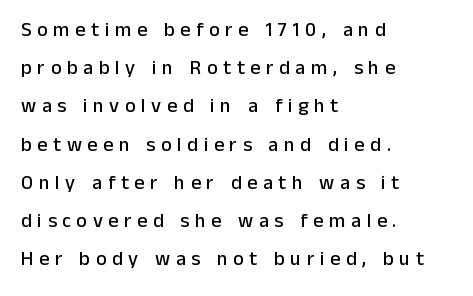
Italic? Not at all — the glyphs are vertical. The passage is arranged the way most books set body copy — flush left. Is there much room between lines? Yes — plenty of vertical air separates them. Clear beneath every line of the passage. The line texture is sparse and dotted thanks to wide tracking.
